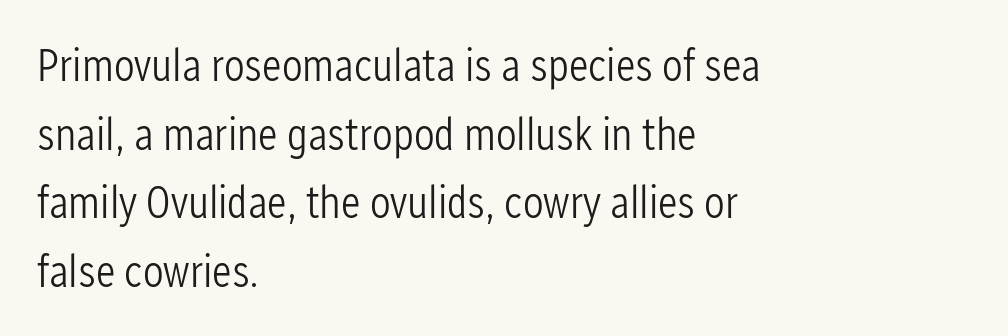
Reading down the block, your eye returns to a fixed left position each line. Underlining? Definitely not there. Each letter keeps its own natural width here, so spacing adapts to shape. Summary of vertical rhythm: regular, with standard interline spacing. Ordinary non-slanted type is in use.
